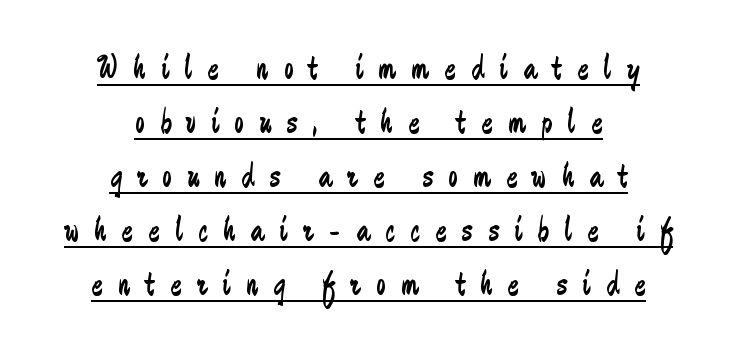
The image shows 34 px regular-weight, condensed sans-serif type; set centered, normal line spacing (1.59x), unusually wide letter spacing (+0.45 em), underlined; low stroke contrast and a small x-height.
